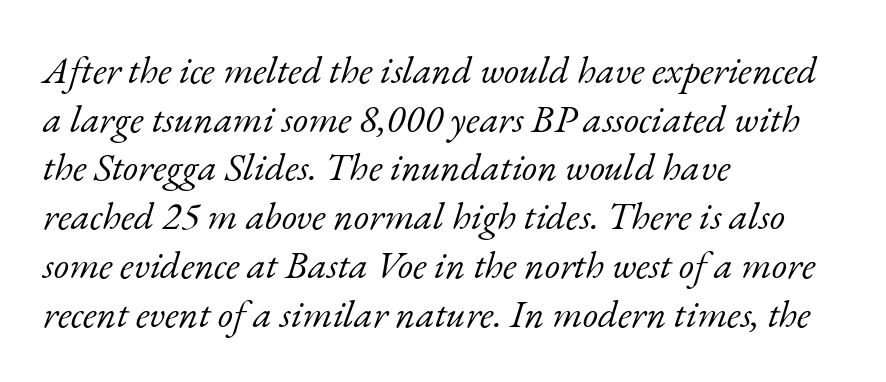
Spacing verdict: proportional, widths tailored to each character. Line beginnings align vertically; line endings do not. These lines were composed using italics. Counters stay open thanks to moderate or lighter strokes. Is this a sans? No — the strokes have serifs.
